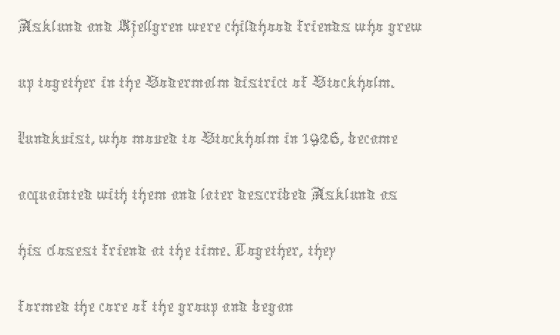
No word sits above an underline. A typesetter would call this leading conventional body-copy spacing. Unlike italic type, these characters show no tilt at all. Heft: none added — not bold.
